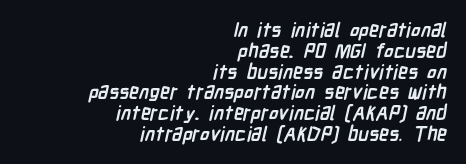
The image shows 20 px bold type; set right-aligned, tight line spacing (1.04x), normal letter spacing, not underlined.
